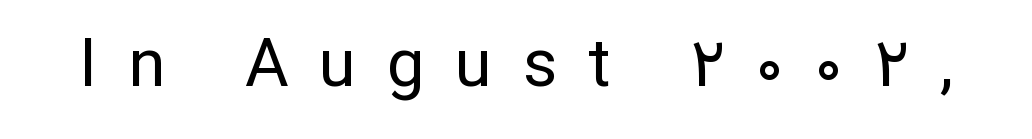
Nothing heavy about these letters — not bold at all. Plain, unruled lines of type. Tall strokes in this sample are plumb rather than angled. The line texture is sparse and dotted thanks to wide tracking. Proportional: the letters do not fall into vertical columns.
